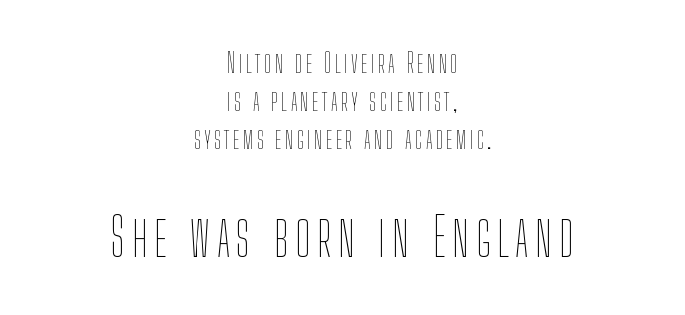
{"italic": "no", "bold": "no", "weight": "thin", "width": "condensed", "stroke_contrast": "low", "x_height": "medium", "monospaced": "no", "underline": "no", "align": "center", "line_spacing": "normal", "line_spacing_ratio": 1.4, "larger_block": "second", "size_ratio": 2.0, "glyph_px": 54}
